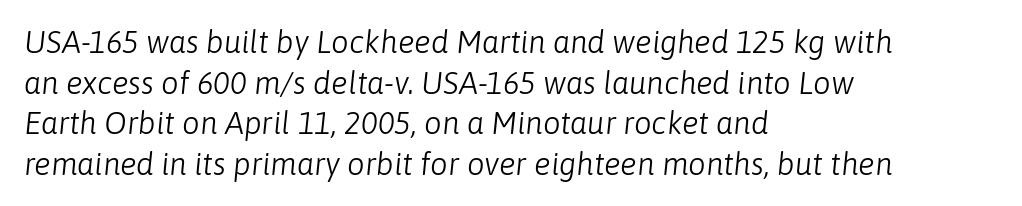
The image shows 31 px light type, italic (leaning right); set left-aligned, normal line spacing (1.31x), normal letter spacing, not underlined; low stroke contrast and a medium x-height.
